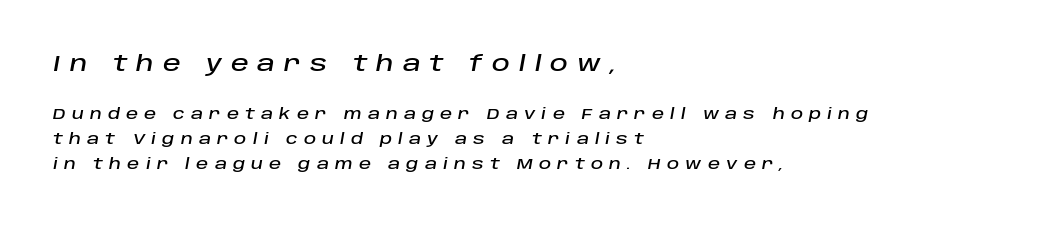
One glance says typical: line gaps are just what's usual. Descenders are the only things crossing below the line. Words appear elongated and porous because spacing is wide. Leftover space on each line is placed entirely after the last word.
